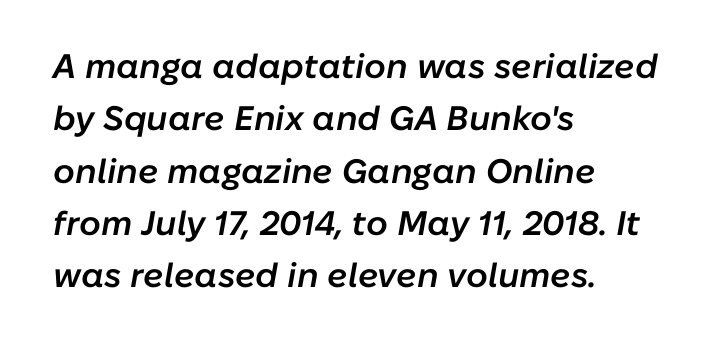
Spacing verdict: proportional, widths tailored to each character. Set as a demibold, roughly 600 on the weight scale. Only glyphs here, with clear space below each row. The vertical gap from one line to the next is medium. The typography opts for an oblique posture over an upright one. Is the block centered? No — it sits flush against the left margin.
